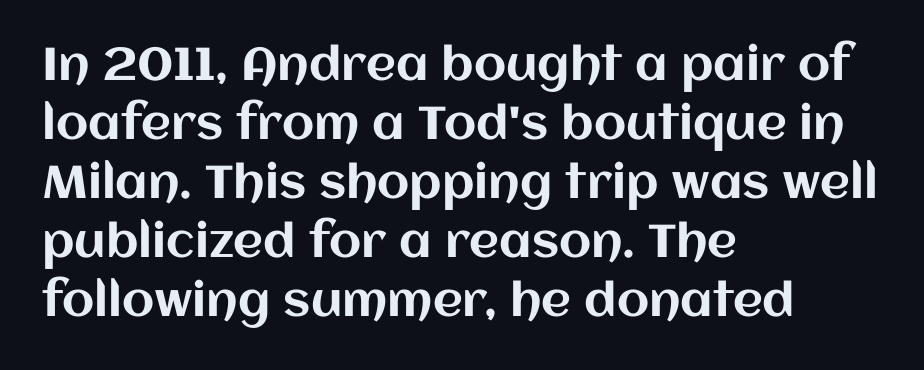
The image shows 46 px text type, upright; set left-aligned, normal line spacing (1.28x), normal letter spacing, not underlined; medium stroke contrast and a large x-height.
